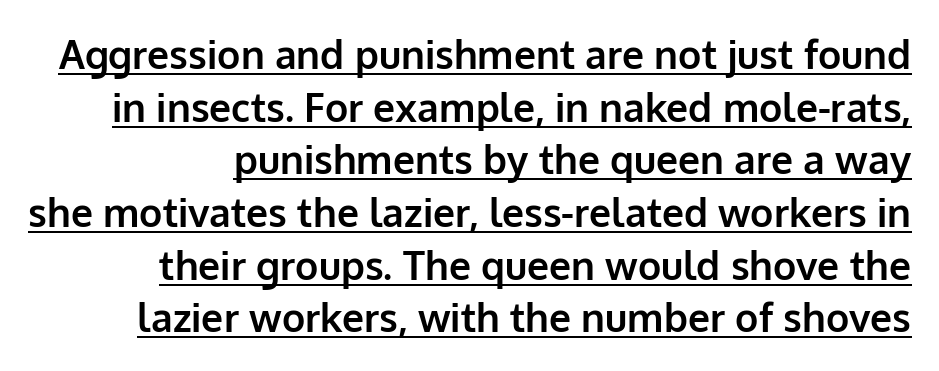
The image shows 39 px bold sans-serif type, upright; set normal line spacing (1.35x), normal letter spacing, underlined; low stroke contrast and a medium x-height.
